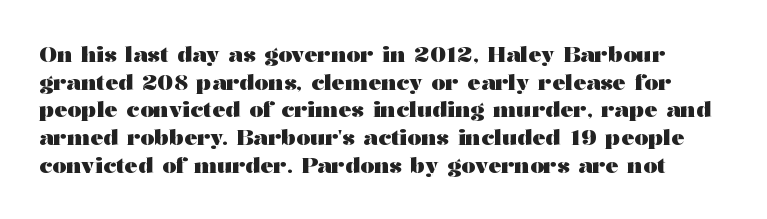
Q: Is the text bold? A: Yes.
Q: Is the text italic (slanted)? A: No, it is upright.
Q: Is the text underlined? A: No.
Q: Is the spacing between letters normal or unusually wide? A: Normal.
Q: Is the spacing between lines tight, normal or loose? A: Normal.
